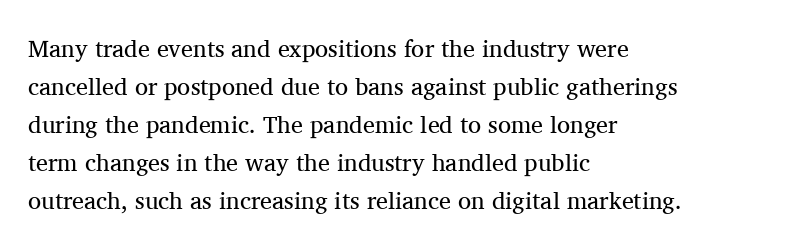
{"italic": "no", "bold": "no", "underline": "no", "align": "left", "line_spacing": "normal", "line_spacing_ratio": 1.58, "letter_spacing": "normal", "letter_spacing_em": 0.0, "glyph_px": 24}
